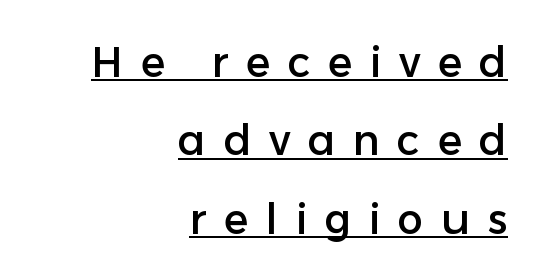
Q: Is the text italic (slanted)? A: No, it is upright.
Q: Is the typeface a serif or a sans-serif typeface? A: Sans-serif.
Q: Is the text underlined? A: Yes.
Q: How is the paragraph aligned? A: Right-aligned.
Q: Is the spacing between letters normal or unusually wide? A: Unusually wide.
Q: Width (condensed, normal, or wide)? A: Normal.
Q: Stroke contrast? A: Low.
Q: x-height? A: Medium.
Q: Monospaced? A: No.
